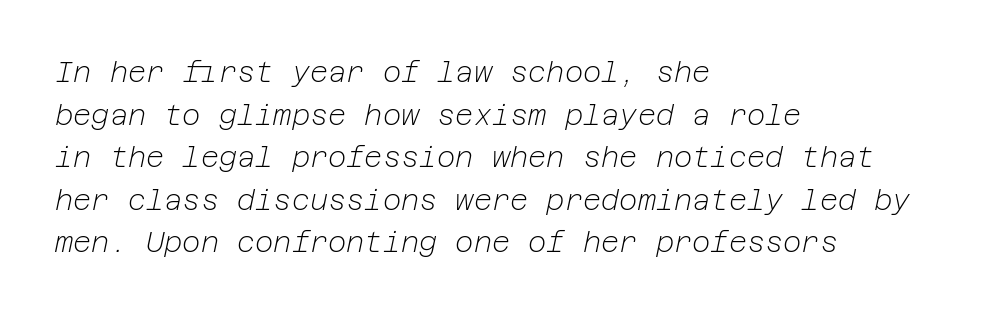
Compared with typical body copy, the letter spacing here is the same. Italic? Definitely — the glyphs are oblique. The characters are drawn with everyday or finer stroke widths. The foot of each line stays bare and open.
